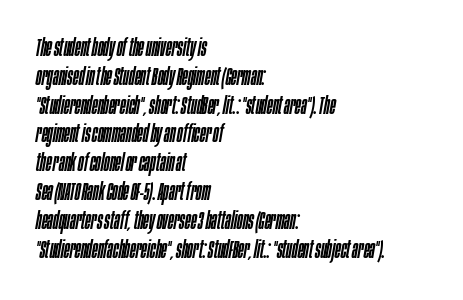
{"italic": "yes", "lean": "right", "slant_degrees": 10, "underline": "no", "align": "left", "line_spacing_ratio": 1.2, "letter_spacing": "normal", "letter_spacing_em": 0.0, "glyph_px": 24}
